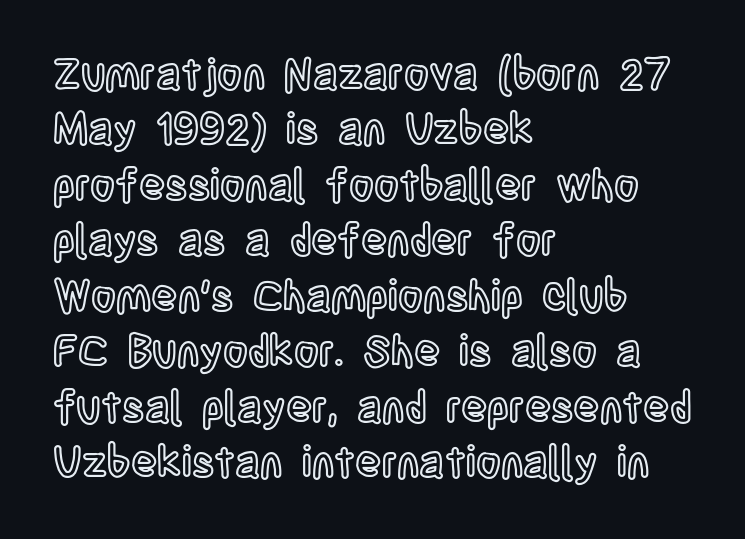
Rule under the text: the space is simply empty. Reading down the block, your eye returns to a fixed left position each line. You could not count columns in this text — the font is proportionally spaced. This sample uses plain, unmodified letter spacing. The typography opts for an upright posture over an oblique one.
